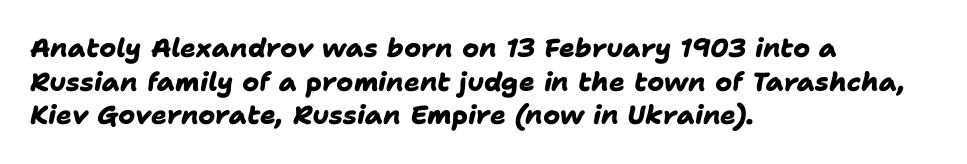
Unmarked baselines from the first word to the last. Line starts are locked; line ends wander. The characters look thick and weighty, a clear bold. Rows of type keep a routine distance in the vertical direction.
